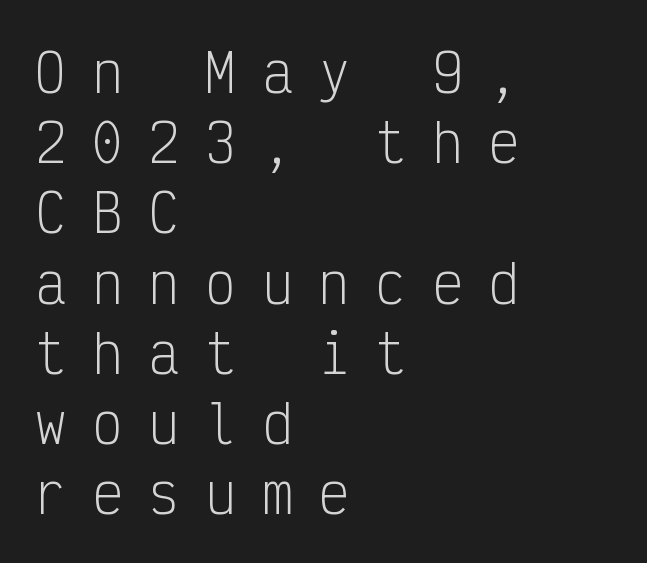
{"serif": "no", "italic": "no", "bold": "no", "weight": "light", "width": "condensed", "stroke_contrast": "low", "x_height": "medium", "monospaced": "yes", "underline": "no", "align": "left", "line_spacing": "normal", "line_spacing_ratio": 1.35, "letter_spacing": "wide", "letter_spacing_em": 0.49, "glyph_px": 52}
